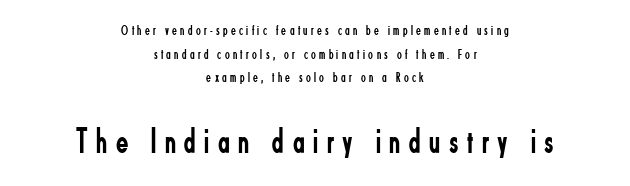
Q: Is the text bold? A: No.
Q: Is the text italic (slanted)? A: No, it is upright.
Q: Is the typeface a serif or a sans-serif typeface? A: Sans-serif.
Q: Is the text underlined? A: No.
Q: How is the paragraph aligned? A: Centered.
Q: Is the spacing between letters normal or unusually wide? A: Unusually wide.
Q: Is the spacing between lines tight, normal or loose? A: Normal.
Q: Which block of text is set in a larger size, the first (top) or the second (bottom)? A: The second (bottom) one.
Q: Width (condensed, normal, or wide)? A: Condensed.
Q: Stroke contrast? A: Low.
Q: x-height? A: Small.
Q: Monospaced? A: No.
